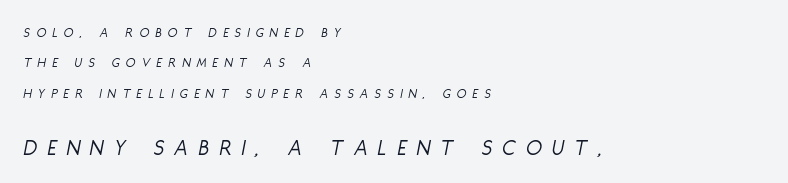
The weight tops out at a normal text grade. Slant detected: the letters are inclined. Widely set lines give the paragraph a tall, airy silhouette. The paragraph shown leans on its left margin.
